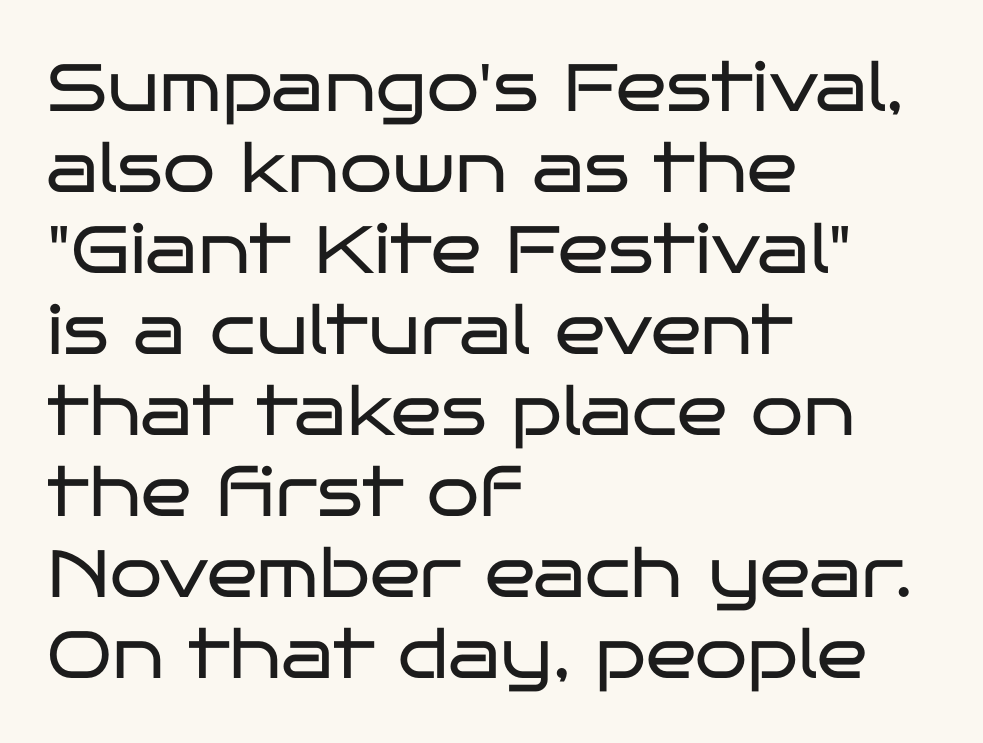
Q: Is the text bold? A: No.
Q: Is the text italic (slanted)? A: No, it is upright.
Q: Is the typeface a serif or a sans-serif typeface? A: Sans-serif.
Q: Is the text underlined? A: No.
Q: How is the paragraph aligned? A: Left-aligned.
Q: Is the spacing between letters normal or unusually wide? A: Normal.
Q: Width (condensed, normal, or wide)? A: Wide.
Q: Stroke contrast? A: Low.
Q: x-height? A: Large.
Q: Monospaced? A: No.
